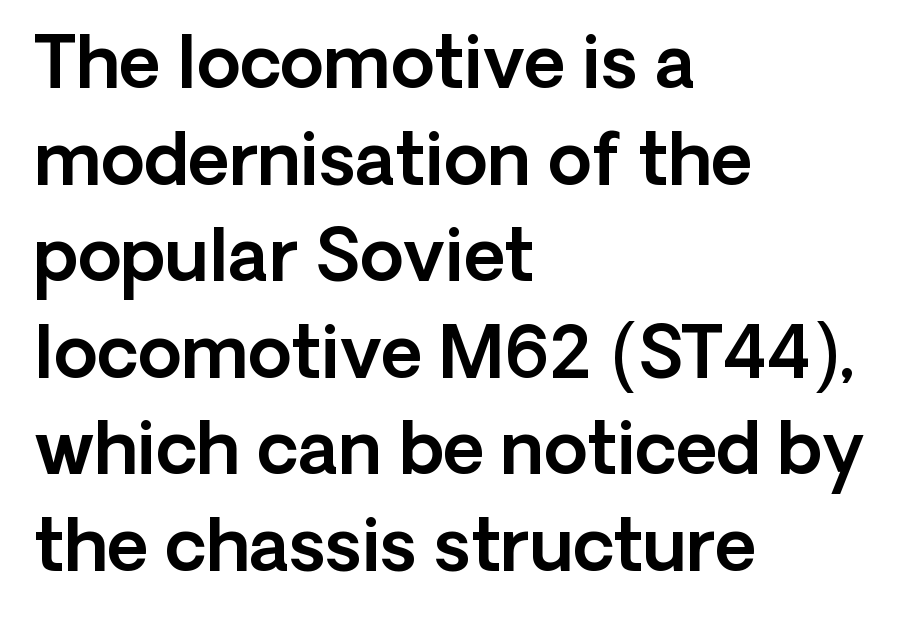
The image shows 71 px sans-serif type, upright; set left-aligned, normal line spacing (1.36x), normal letter spacing, not underlined; a medium x-height.
